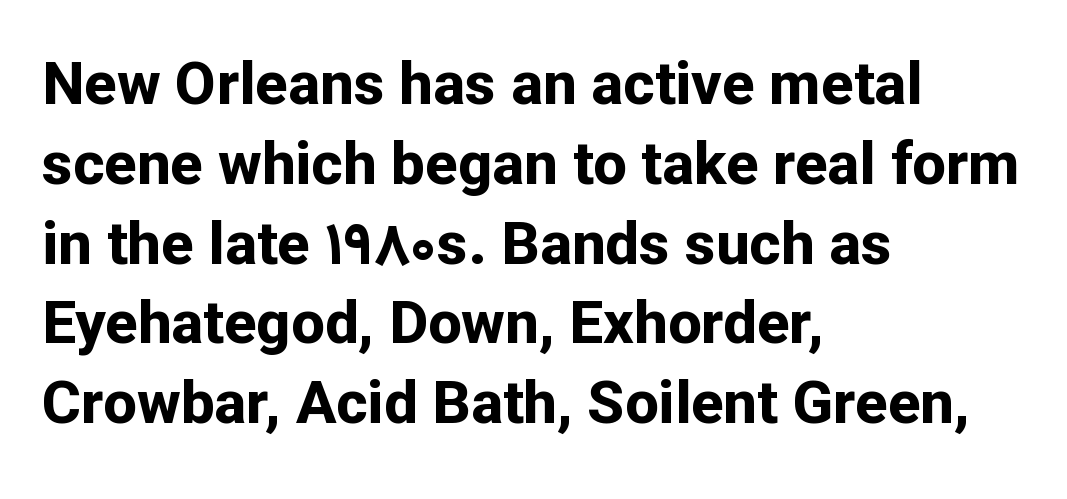
In terms of posture, this sample is upright. Short and long lines alike share a common starting point at left. Leading: standard. The face used here is a sans, in the tradition of grotesques and geometrics. Decoration check: the copy has no underline. Caption: standard tracking, unaltered.
